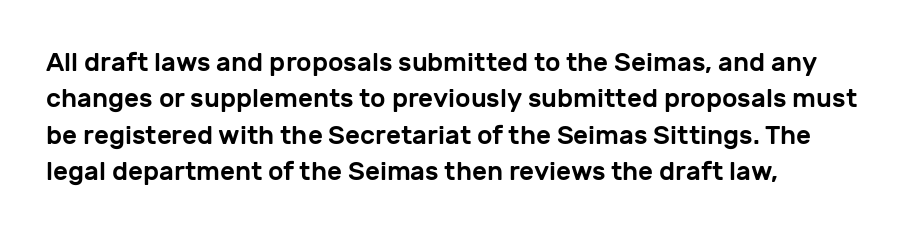
{"italic": "no", "underline": "no", "align": "left", "line_spacing": "normal", "line_spacing_ratio": 1.4, "letter_spacing": "normal", "letter_spacing_em": 0.0, "glyph_px": 26}
